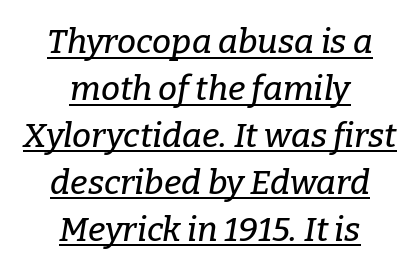
The image shows 34 px serif type, italic (leaning right); set centered, normal line spacing (1.38x), normal letter spacing, underlined; low stroke contrast and a medium x-height.
